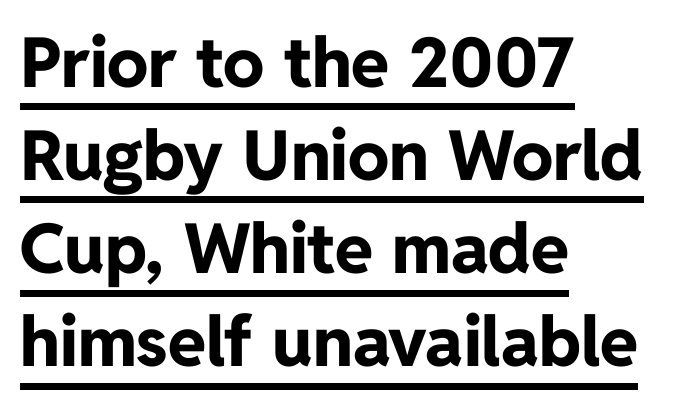
The passage shown is typed in a proportional face where columns would drift. This rendering uses left alignment, leaving the right contour irregular. The face used here appears with an underline applied. Horizontal bands of white between lines are of average thickness.
